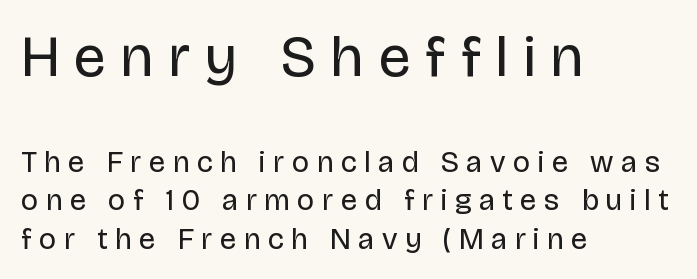
Q: Is the text bold? A: No.
Q: Is the text italic (slanted)? A: No, it is upright.
Q: Is the typeface a serif or a sans-serif typeface? A: Sans-serif.
Q: Is the text underlined? A: No.
Q: How is the paragraph aligned? A: Left-aligned.
Q: Is the spacing between letters normal or unusually wide? A: Unusually wide.
Q: Is the spacing between lines tight, normal or loose? A: Normal.
Q: Which block of text is set in a larger size, the first (top) or the second (bottom)? A: The first (top) one.
Q: Width (condensed, normal, or wide)? A: Normal.
Q: Stroke contrast? A: Low.
Q: x-height? A: Large.
Q: Monospaced? A: No.
